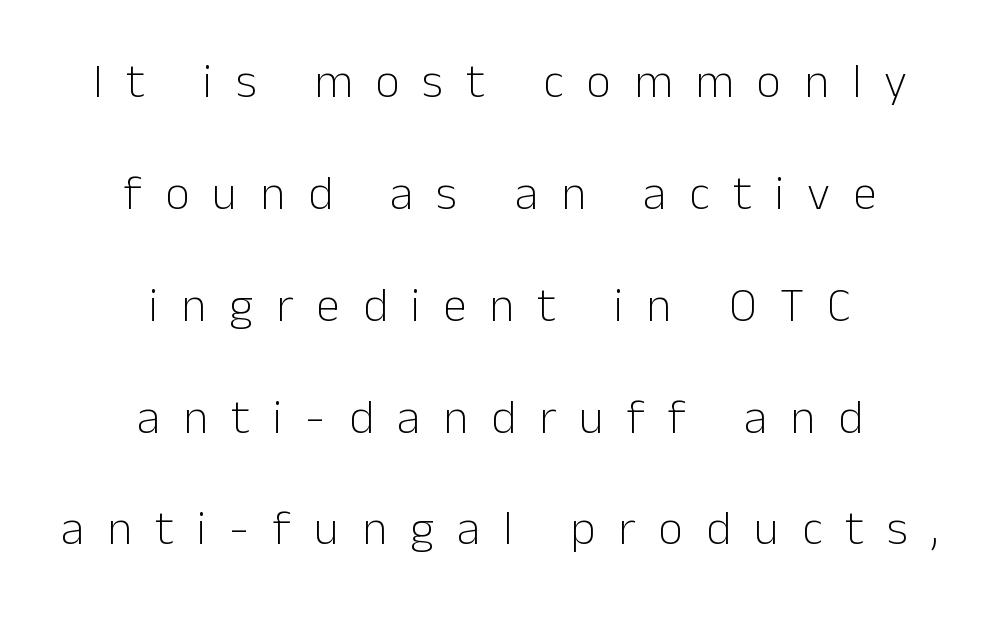
{"serif": "no", "italic": "no", "bold": "no", "weight": "light", "width": "normal", "stroke_contrast": "low", "x_height": "medium", "monospaced": "no", "underline": "no", "align": "center", "line_spacing": "loose", "line_spacing_ratio": 2.33, "letter_spacing": "wide", "letter_spacing_em": 0.48, "glyph_px": 48}
